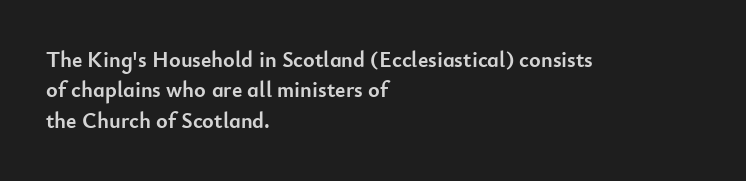
The paragraph shown leans on its left margin. The glyphs have the mass of a bold cut. How are the letters spaced? Ordinarily, with no added tracking. This sample uses an upright cut, with every glyph sitting square on the baseline.
